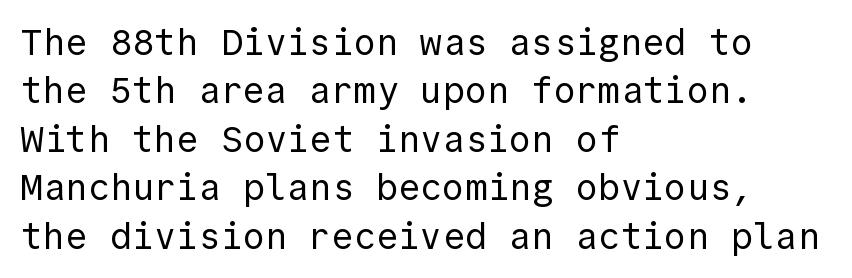
Plain, unruled lines of type. The font family rendered here belongs to the sans-serif group. Unbolded letterforms with no extra heft. In terms of letterspacing, this is plain default setting. Characters remain perfectly vertical along every line.
